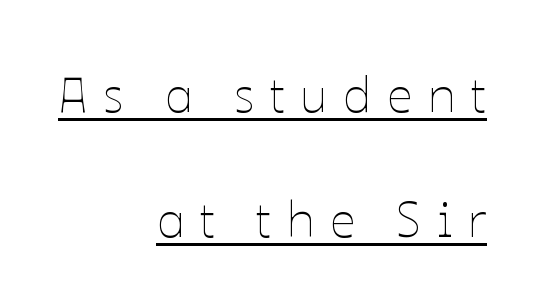
The image shows 50 px thin type, upright; set right-aligned, loose line spacing (2.5x), unusually wide letter spacing (+0.31 em), underlined; low stroke contrast and a medium x-height.
